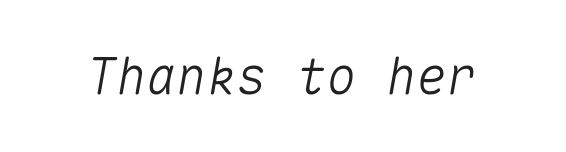
{"italic": "yes", "lean": "right", "slant_degrees": 10, "width": "normal", "stroke_contrast": "medium", "x_height": "medium", "monospaced": "yes", "underline": "no", "letter_spacing": "normal", "letter_spacing_em": 0.0, "glyph_px": 50}
